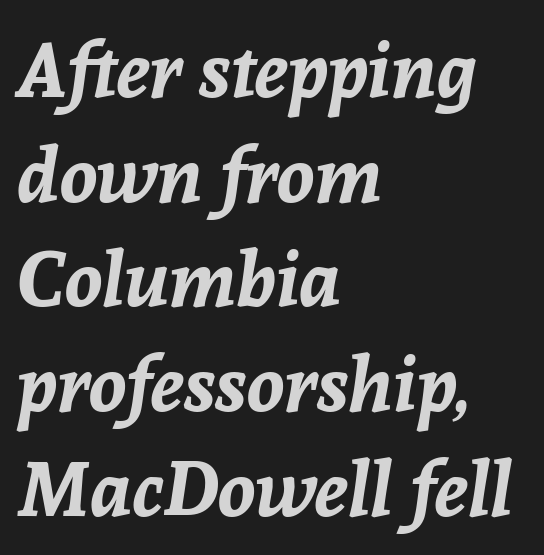
{"italic": "yes", "lean": "right", "slant_degrees": 8, "bold": "yes", "weight": "bold", "width": "normal", "stroke_contrast": "low", "x_height": "medium", "monospaced": "no", "underline": "no", "align": "left", "line_spacing": "normal", "line_spacing_ratio": 1.36, "letter_spacing": "normal", "letter_spacing_em": 0.0, "glyph_px": 77}
